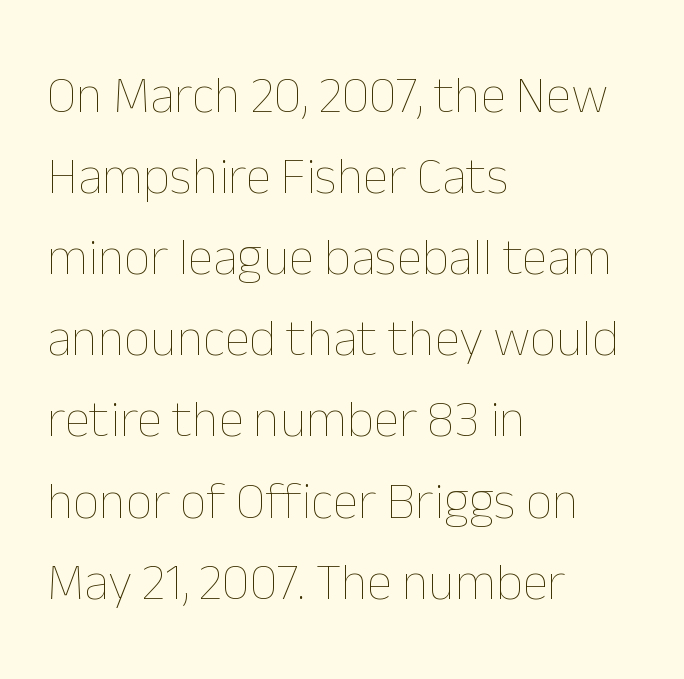
Q: Is the text bold? A: No.
Q: Is the text italic (slanted)? A: No, it is upright.
Q: Is the text underlined? A: No.
Q: How is the paragraph aligned? A: Left-aligned.
Q: Is the spacing between letters normal or unusually wide? A: Normal.
Q: Is the spacing between lines tight, normal or loose? A: Normal.
Q: Width (condensed, normal, or wide)? A: Normal.
Q: Stroke contrast? A: Low.
Q: x-height? A: Medium.
Q: Monospaced? A: No.
